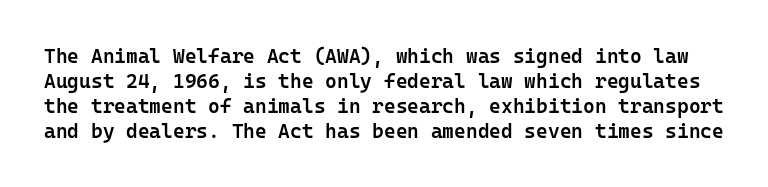
In terms of weight, the rendering is demibold, just under bold. Clear beneath every line of the passage. This rendering leaves character spacing at its baseline value. A normal amount of white space separates one row of letters from the next. Quick note: not italic, upright.
